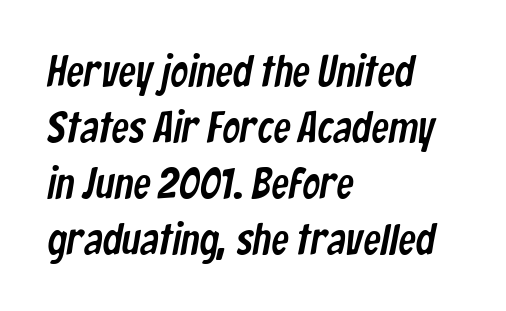
Q: Is the typeface a serif or a sans-serif typeface? A: Sans-serif.
Q: Is the text underlined? A: No.
Q: How is the paragraph aligned? A: Left-aligned.
Q: Is the spacing between letters normal or unusually wide? A: Normal.
Q: Is the spacing between lines tight, normal or loose? A: Normal.
Q: Width (condensed, normal, or wide)? A: Condensed.
Q: Stroke contrast? A: Low.
Q: x-height? A: Medium.
Q: Monospaced? A: No.
